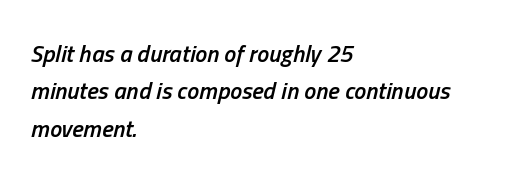
Q: Is the text bold? A: Semi-bold.
Q: Is the text italic (slanted)? A: Yes, it leans right by about 13 degrees.
Q: Is the text underlined? A: No.
Q: How is the paragraph aligned? A: Left-aligned.
Q: Is the spacing between letters normal or unusually wide? A: Normal.
Q: Is the spacing between lines tight, normal or loose? A: Normal.
